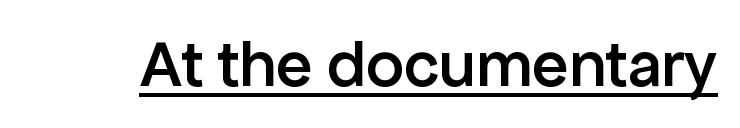
The image shows 67 px semibold sans-serif type, upright; set normal letter spacing, underlined; low stroke contrast and a medium x-height.
